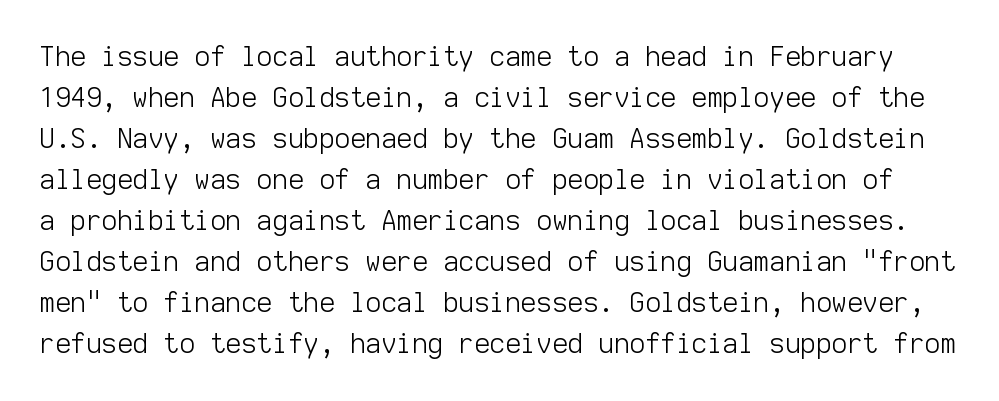
Q: Is the text bold? A: No.
Q: Is the text italic (slanted)? A: No, it is upright.
Q: Is the text underlined? A: No.
Q: Is the spacing between letters normal or unusually wide? A: Normal.
Q: Is the spacing between lines tight, normal or loose? A: Normal.
